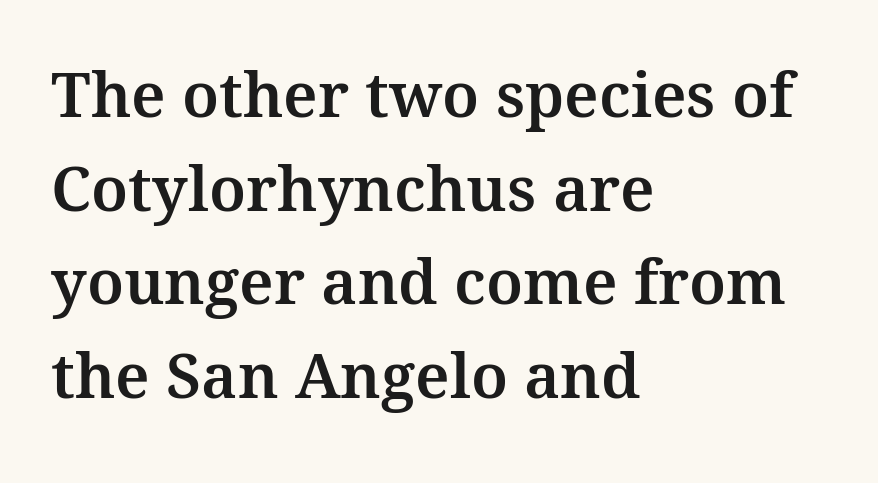
Q: Is the text italic (slanted)? A: No, it is upright.
Q: Is the typeface a serif or a sans-serif typeface? A: Serif.
Q: Is the text underlined? A: No.
Q: How is the paragraph aligned? A: Left-aligned.
Q: Is the spacing between letters normal or unusually wide? A: Normal.
Q: Is the spacing between lines tight, normal or loose? A: Normal.
Q: Width (condensed, normal, or wide)? A: Normal.
Q: Stroke contrast? A: Medium.
Q: x-height? A: Medium.
Q: Monospaced? A: No.
